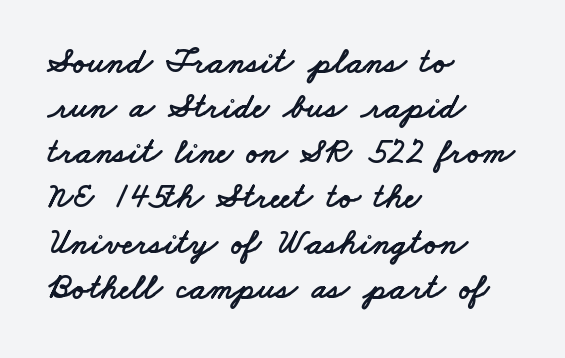
Q: Is the typeface a serif or a sans-serif typeface? A: Sans-serif.
Q: Is the text underlined? A: No.
Q: How is the paragraph aligned? A: Left-aligned.
Q: Is the spacing between letters normal or unusually wide? A: Normal.
Q: Is the spacing between lines tight, normal or loose? A: Normal.
Q: Width (condensed, normal, or wide)? A: Wide.
Q: Stroke contrast? A: Low.
Q: x-height? A: Small.
Q: Monospaced? A: No.
